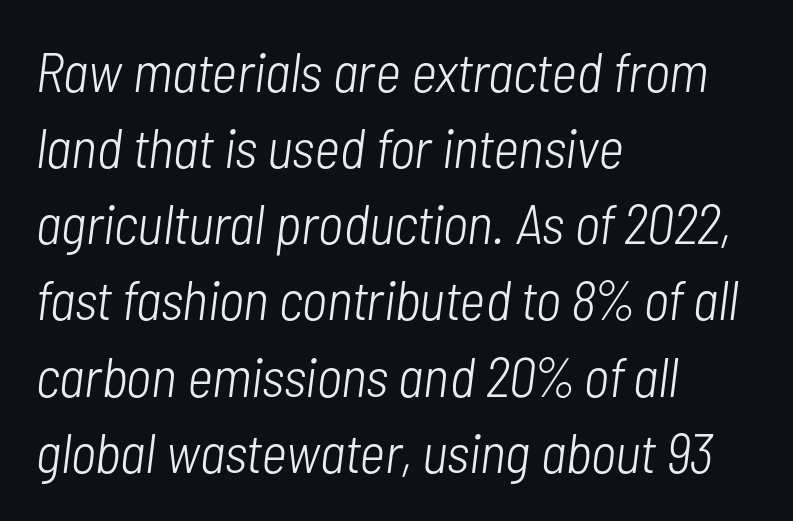
Q: Is the text bold? A: No.
Q: Is the text italic (slanted)? A: Yes, it leans right by about 7 degrees.
Q: Is the text underlined? A: No.
Q: How is the paragraph aligned? A: Left-aligned.
Q: Is the spacing between letters normal or unusually wide? A: Normal.
Q: Is the spacing between lines tight, normal or loose? A: Normal.
Q: Width (condensed, normal, or wide)? A: Condensed.
Q: Stroke contrast? A: Low.
Q: x-height? A: Medium.
Q: Monospaced? A: No.
